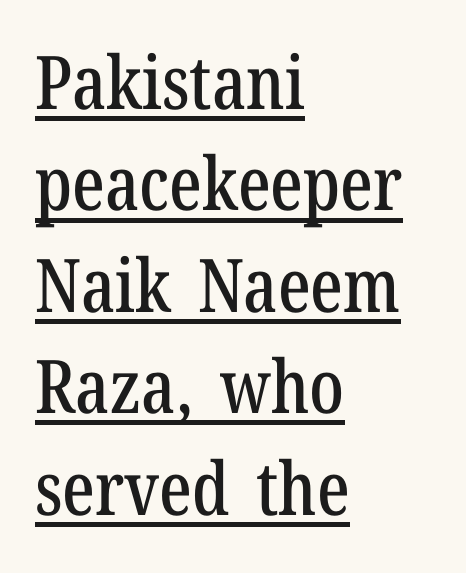
Q: Is the text italic (slanted)? A: No, it is upright.
Q: Is the typeface a serif or a sans-serif typeface? A: Serif.
Q: Is the text underlined? A: Yes.
Q: How is the paragraph aligned? A: Left-aligned.
Q: Is the spacing between letters normal or unusually wide? A: Normal.
Q: Is the spacing between lines tight, normal or loose? A: Normal.
Q: Width (condensed, normal, or wide)? A: Condensed.
Q: Stroke contrast? A: Low.
Q: x-height? A: Medium.
Q: Monospaced? A: No.
